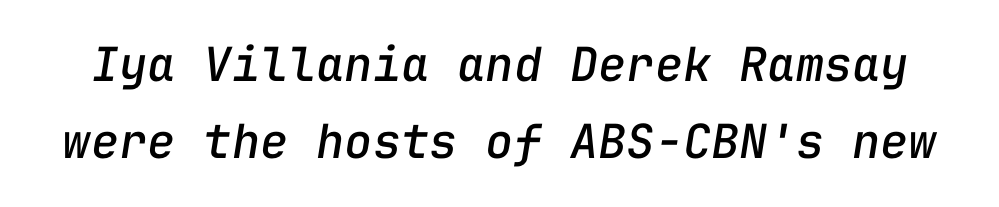
The image shows 47 px text type, italic (leaning right), monospaced; set normal line spacing (1.64x), normal letter spacing, not underlined; low stroke contrast and a medium x-height.
